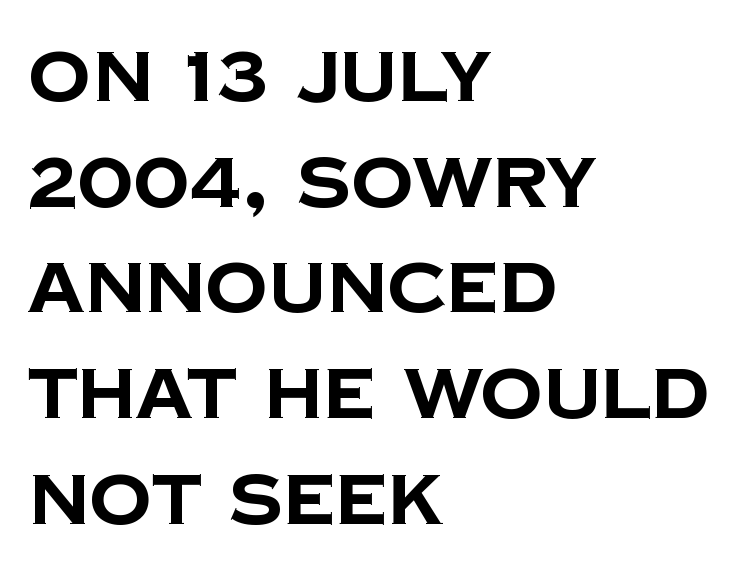
Q: Is the text bold? A: Yes.
Q: Is the typeface a serif or a sans-serif typeface? A: Sans-serif.
Q: Is the text underlined? A: No.
Q: How is the paragraph aligned? A: Left-aligned.
Q: Is the spacing between letters normal or unusually wide? A: Normal.
Q: Is the spacing between lines tight, normal or loose? A: Normal.
Q: Width (condensed, normal, or wide)? A: Normal.
Q: Stroke contrast? A: Low.
Q: x-height? A: Large.
Q: Monospaced? A: No.
